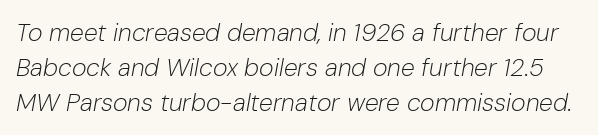
Leading: standard. The specimen reads as italic at a glance. The letterforms sit at book weight or below. The gaps between neighbouring characters are ordinary and unremarkable.
